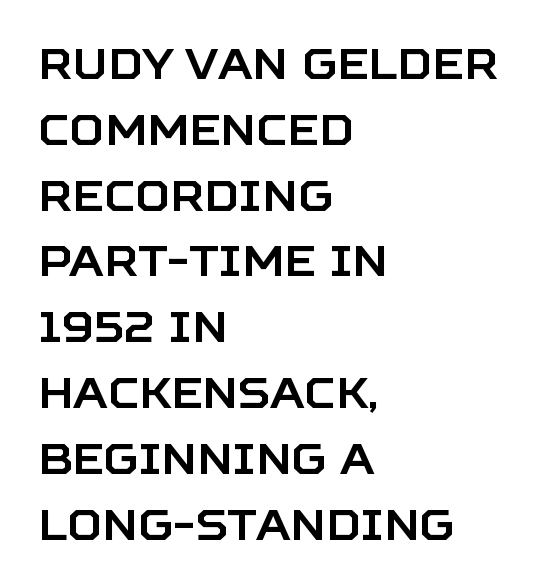
{"serif": "no", "italic": "no", "width": "normal", "stroke_contrast": "low", "x_height": "large", "monospaced": "no", "underline": "no", "align": "left", "line_spacing": "normal", "line_spacing_ratio": 1.53, "letter_spacing": "normal", "letter_spacing_em": 0.0, "glyph_px": 43}
